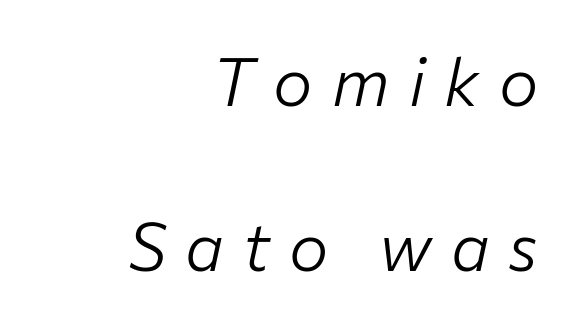
The image shows 66 px light type, italic (leaning right); set right-aligned, loose line spacing (2.5x), unusually wide letter spacing (+0.29 em), not underlined; low stroke contrast and a medium x-height.
